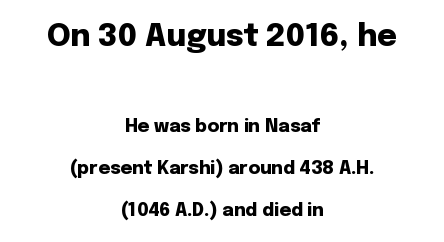
The image shows 31 px heavy sans-serif type, upright; set centered, loose line spacing (2.31x), normal letter spacing, not underlined; the first (top) block is 1.72x larger; low stroke contrast and a medium x-height.
